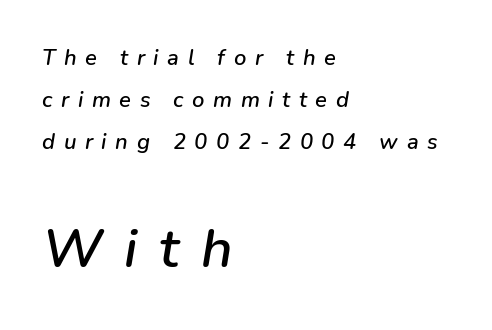
The image shows 55 px text type, italic (leaning right); set left-aligned, loose line spacing (1.9x), unusually wide letter spacing (+0.39 em), not underlined; the second (bottom) block is 2.5x larger; low stroke contrast and a medium x-height.
